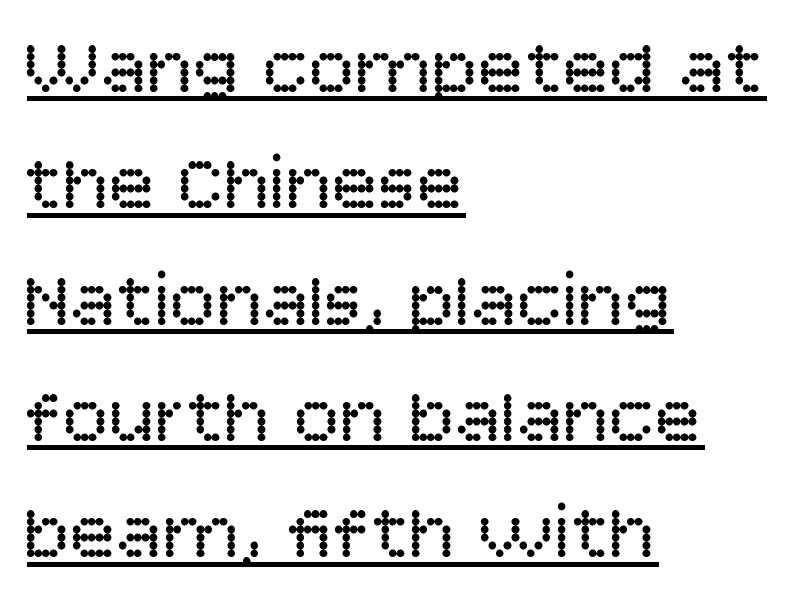
{"serif": "no", "italic": "no", "bold": "no", "weight": "regular", "width": "normal", "stroke_contrast": "low", "x_height": "large", "monospaced": "no", "underline": "yes", "align": "left", "line_spacing": "normal", "line_spacing_ratio": 1.51, "letter_spacing": "normal", "letter_spacing_em": 0.0, "glyph_px": 77}
